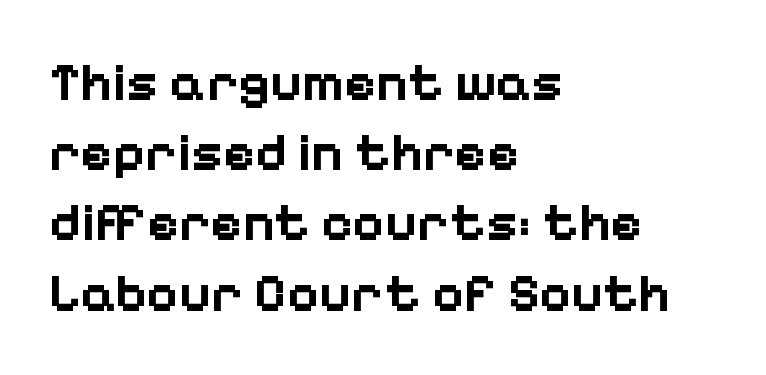
This rendering uses left alignment, leaving the right contour irregular. Stroke thickness is high; the sample reads as a true bold. The letters carry no serifs — their stems end cleanly without finishing strokes. Regarding leading, the lines here are spaced in the standard way. This sample uses plain, unmodified letter spacing.
